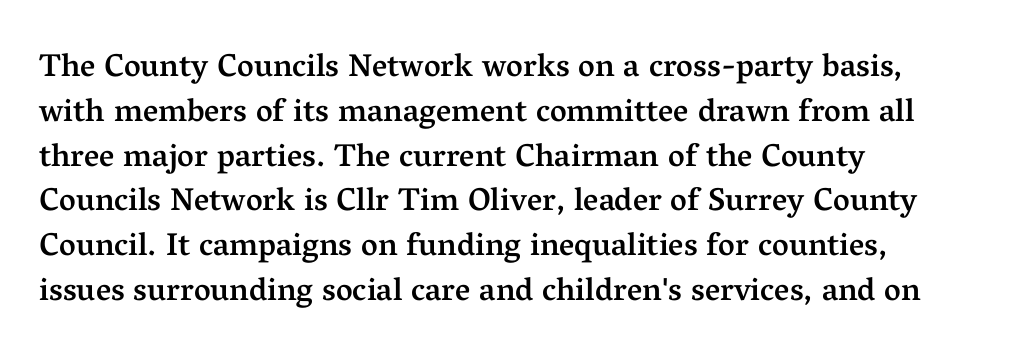
The image shows 32 px semibold serif type, upright; set left-aligned, normal line spacing (1.4x), normal letter spacing, not underlined; medium stroke contrast and a medium x-height.
